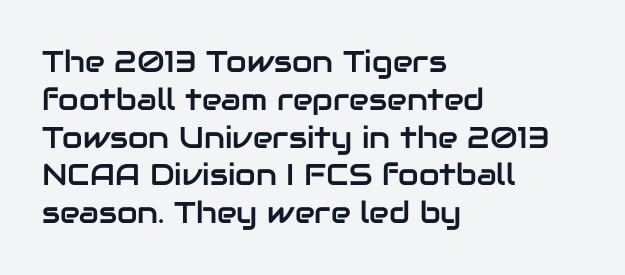
Q: Is the text italic (slanted)? A: No, it is upright.
Q: Is the typeface a serif or a sans-serif typeface? A: Sans-serif.
Q: Is the text underlined? A: No.
Q: How is the paragraph aligned? A: Left-aligned.
Q: Is the spacing between letters normal or unusually wide? A: Normal.
Q: Is the spacing between lines tight, normal or loose? A: Normal.
Q: Width (condensed, normal, or wide)? A: Normal.
Q: Stroke contrast? A: Low.
Q: x-height? A: Medium.
Q: Monospaced? A: No.
